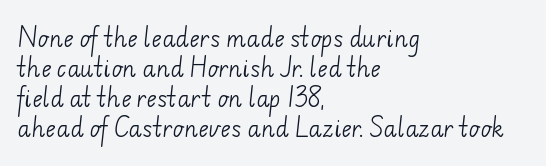
The characters are drawn with everyday or finer stroke widths. A typesetter would call this leading conventional body-copy spacing. Tracking value appears to be zero — textbook default spacing. The paragraph has a hard left edge and a soft right edge.
